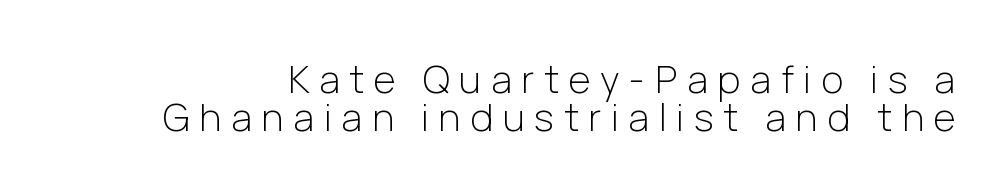
These lines have a slow, spaced-out rhythm from letter to letter. The font is comparable to plain body text, perhaps lighter. Quick note: not italic, upright. The glyphs in this specimen are sans serif. Just letters on the line, the space beneath them empty.
